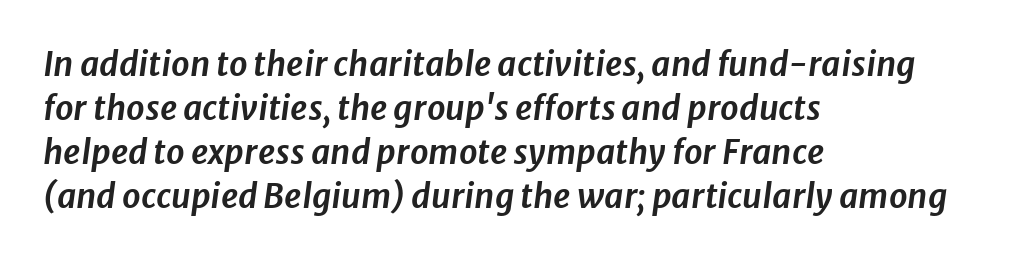
The lettering tilts uniformly, giving the passage an italic look. Horizontal alignment here is leftward, the default for most running prose. Does extra space separate the letters? No, they use regular spacing. Quick note: underline off.
